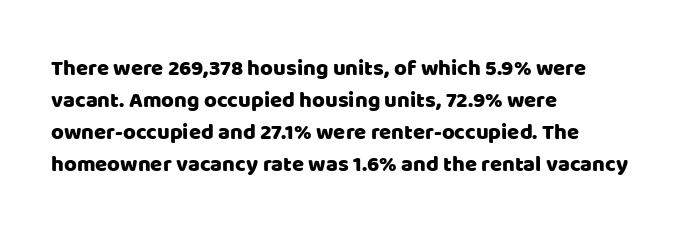
The image shows 22 px text type, upright; set left-aligned, normal line spacing (1.45x), normal letter spacing, not underlined.
